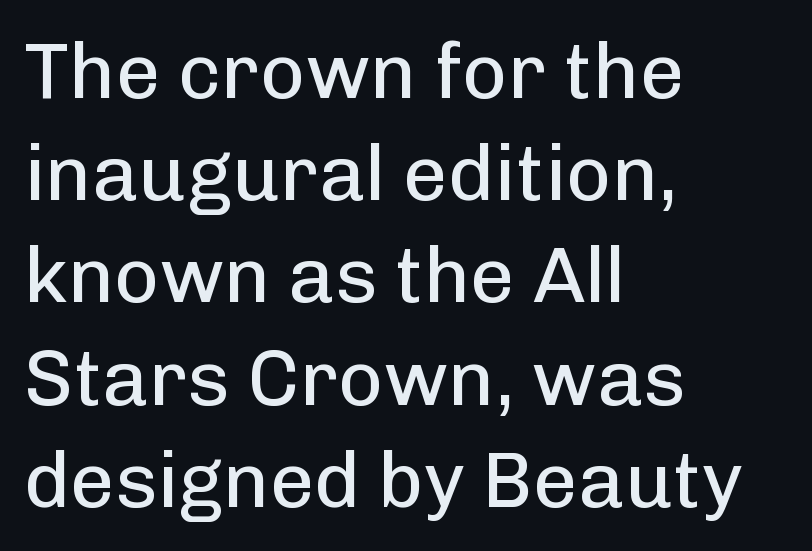
Reading down the column, the eye jumps a familiar distance to each next line. Anything drawn beneath the words? Only blank space. Reading down the block, your eye returns to a fixed left position each line. The letters stand straight up with perfectly vertical stems.
